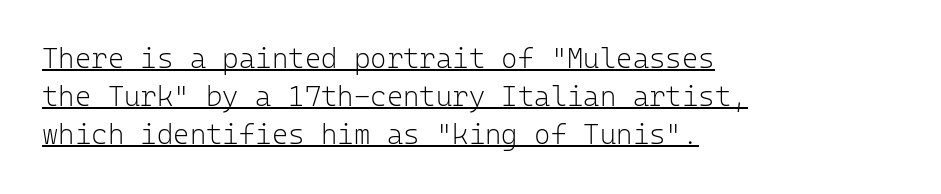
Monospaced: the letters line up in strict vertical columns. Is the block centered? No — it sits flush against the left margin. Underlined type. The letters sit at their default tracking, neither squeezed nor spread. Ordinary non-slanted type is in use. Compared with a typical body face, this is equally light or lighter still.
